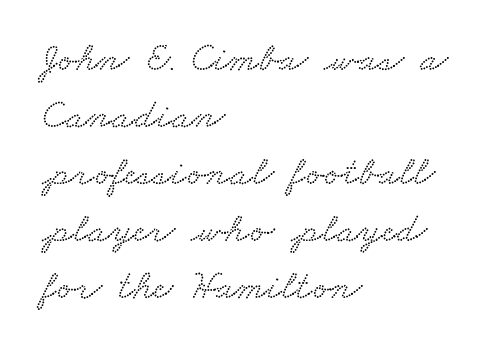
Font category for this specimen: serif. Varying glyph widths throughout — classic text-font behaviour. Is there much room between lines? A standard amount, neither cramped nor airy. The paragraph shown leans on its left margin.
